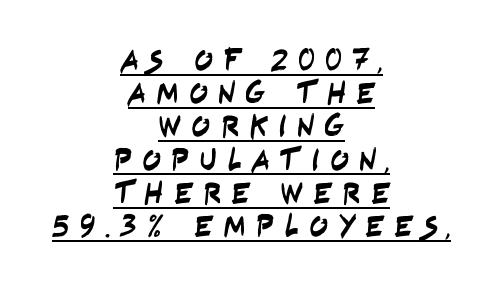
{"serif": "no", "width": "condensed", "stroke_contrast": "low", "x_height": "large", "monospaced": "no", "underline": "yes", "align": "center", "line_spacing": "tight", "line_spacing_ratio": 1.07, "letter_spacing": "wide", "letter_spacing_em": 0.32, "glyph_px": 31}
